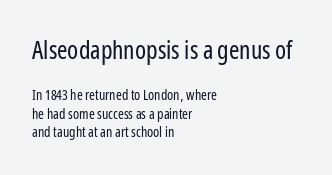
The space directly below the letters is spotless. How are the letters spaced? Ordinarily, with no added tracking. The lettering holds an erect, upright posture throughout. Regarding leading, the lines here are spaced in the standard way. Caption: multi-line text, flush left, ragged right.
